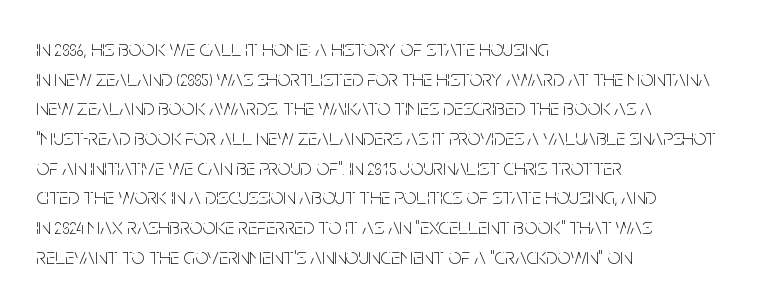
The lines sit at an ordinary, default distance from one another. The rag falls on the right side of this text block. The characters are drawn with everyday or finer stroke widths. Descender tails drop into unmarked territory.
